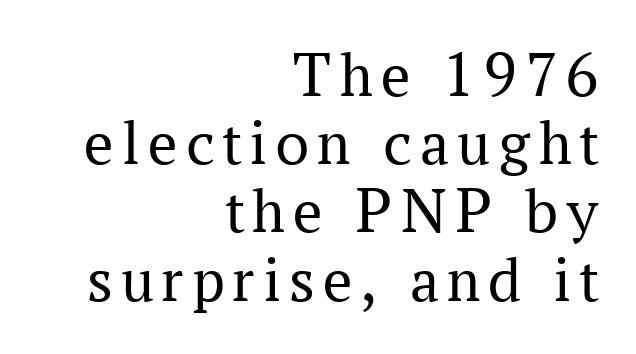
Q: Is the text bold? A: No.
Q: Is the text italic (slanted)? A: No, it is upright.
Q: Is the typeface a serif or a sans-serif typeface? A: Serif.
Q: Is the text underlined? A: No.
Q: How is the paragraph aligned? A: Right-aligned.
Q: Is the spacing between lines tight, normal or loose? A: Tight.
Q: Width (condensed, normal, or wide)? A: Normal.
Q: Stroke contrast? A: Medium.
Q: x-height? A: Medium.
Q: Monospaced? A: No.
